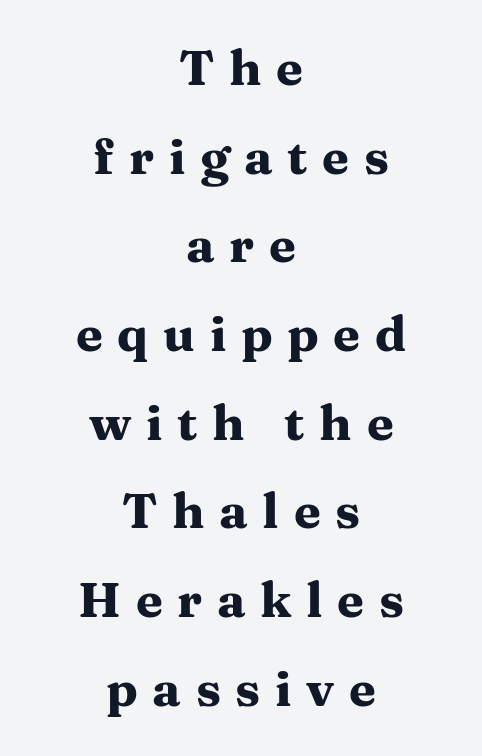
{"serif": "yes", "italic": "no", "bold": "yes", "weight": "heavy", "width": "wide", "stroke_contrast": "medium", "x_height": "medium", "monospaced": "no", "underline": "no", "align": "center", "line_spacing_ratio": 1.81, "letter_spacing": "wide", "letter_spacing_em": 0.3, "glyph_px": 49}
